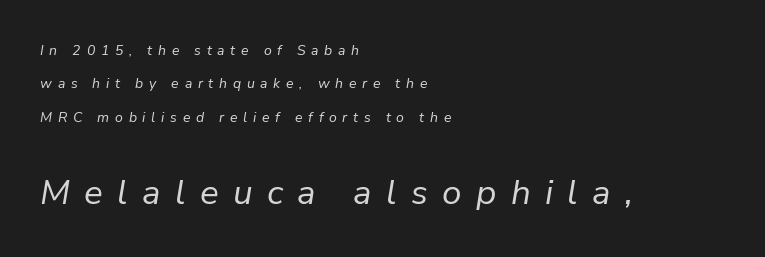
{"italic": "yes", "lean": "right", "slant_degrees": 9, "bold": "no", "weight": "regular", "width": "normal", "stroke_contrast": "low", "x_height": "medium", "monospaced": "no", "underline": "no", "align": "left", "line_spacing": "loose", "line_spacing_ratio": 2.38, "letter_spacing": "wide", "letter_spacing_em": 0.41, "larger_block": "second", "size_ratio": 2.5, "glyph_px": 35}
